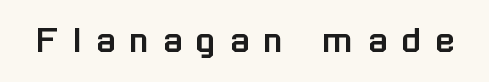
Q: Is the text italic (slanted)? A: No, it is upright.
Q: Is the typeface a serif or a sans-serif typeface? A: Sans-serif.
Q: Is the text underlined? A: No.
Q: Is the spacing between letters normal or unusually wide? A: Unusually wide.
Q: Width (condensed, normal, or wide)? A: Normal.
Q: Stroke contrast? A: Low.
Q: x-height? A: Medium.
Q: Monospaced? A: No.
